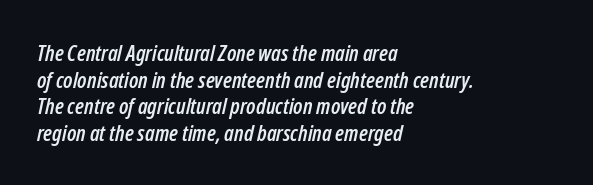
The image shows 22 px text type, italic (leaning right); set left-aligned, line spacing 1.21x, normal letter spacing, not underlined.
